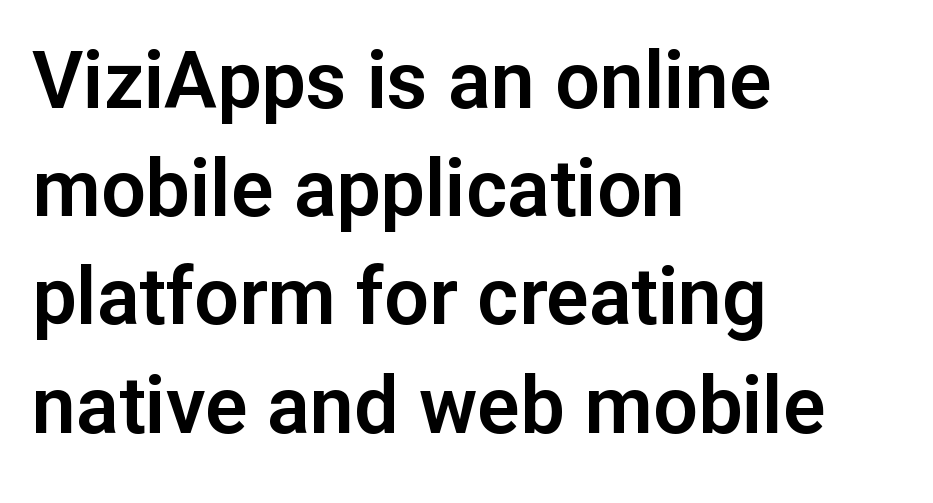
The face used here is proportionally spaced, like ordinary book or web type. Tall strokes in this sample are plumb rather than angled. Leftover space on each line is placed entirely after the last word. Successive baselines arrive at the customary interval. Serif or sans? Sans — the stroke terminals are bare.
